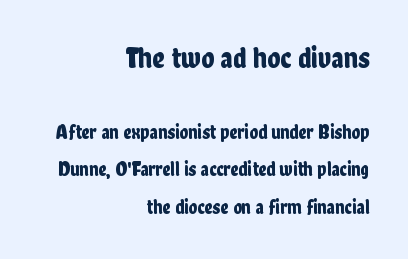
{"serif": "no", "italic": "no", "width": "condensed", "stroke_contrast": "low", "x_height": "medium", "monospaced": "no", "underline": "no", "align": "right", "line_spacing_ratio": 1.89, "letter_spacing": "normal", "letter_spacing_em": 0.0, "larger_block": "first", "size_ratio": 1.5, "glyph_px": 30}
